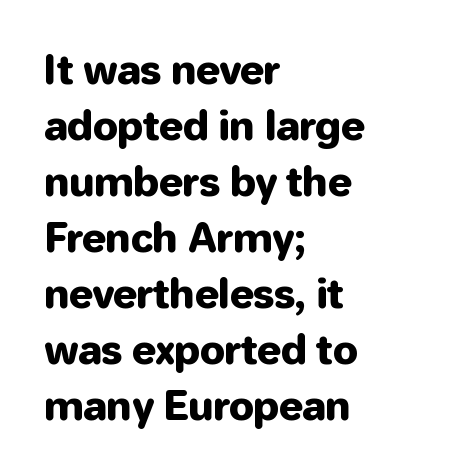
Honestly, the row spacing looks completely unremarkable. Tall strokes in this sample are plumb rather than angled. Line beginnings align vertically; line endings do not. Spacing verdict: proportional, widths tailored to each character.
